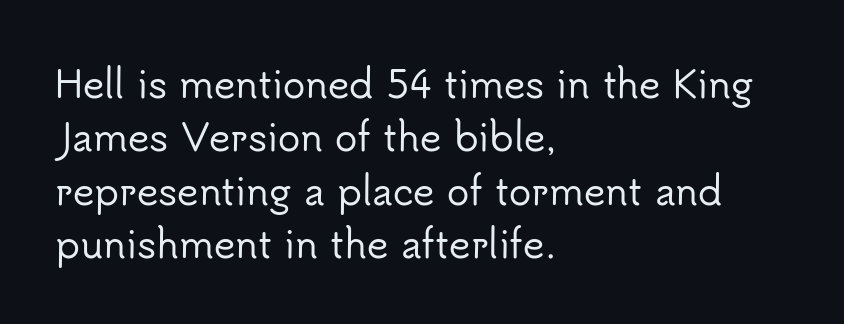
Q: Is the text italic (slanted)? A: No, it is upright.
Q: Is the typeface a serif or a sans-serif typeface? A: Sans-serif.
Q: Is the text underlined? A: No.
Q: How is the paragraph aligned? A: Left-aligned.
Q: Is the spacing between letters normal or unusually wide? A: Normal.
Q: Is the spacing between lines tight, normal or loose? A: Normal.
Q: Width (condensed, normal, or wide)? A: Normal.
Q: Stroke contrast? A: Low.
Q: x-height? A: Small.
Q: Monospaced? A: No.
